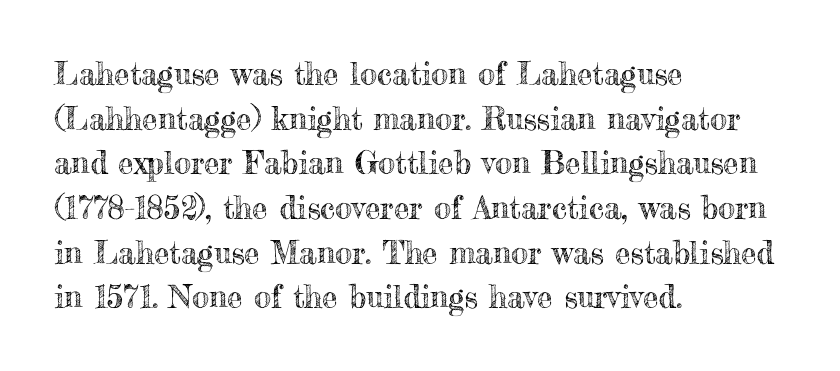
The image shows 31 px text type, upright; set left-aligned, normal line spacing (1.44x), normal letter spacing, not underlined; a small x-height.
